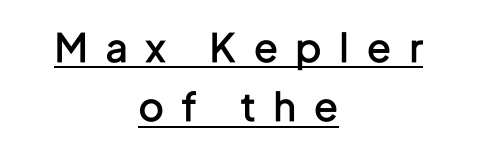
You can see a thin bar hugging the bottom of the glyphs. Is this a fixed-width face? No — the glyphs have proportional, varying widths. Is the letter spacing exaggerated? Yes — the characters are pushed far apart. The glyphs in this specimen are sans serif. Which margin do the lines hug? Neither — every line sits in the middle.
